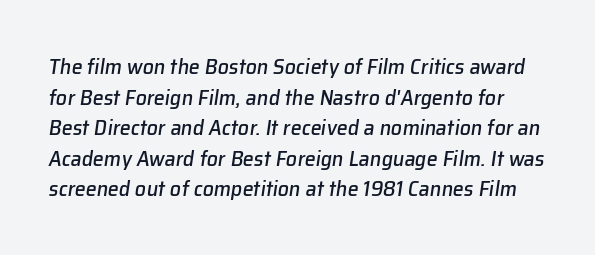
The image shows 22 px text type, italic (leaning right); set normal line spacing (1.39x), normal letter spacing, not underlined.
